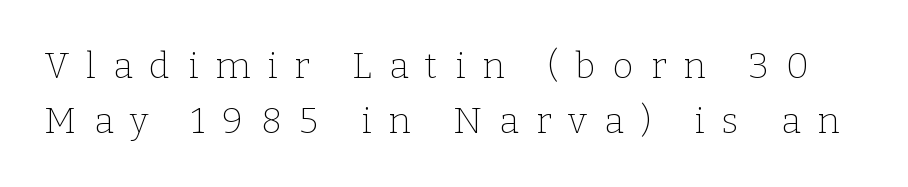
A typesetter would call this proportional, since set widths differ per character. This sample uses an upright cut, with every glyph sitting square on the baseline. Plain, unruled lines of type. In terms of letterspacing, this is a distinctly airy, spread setting. Caption: face not bold, strokes unweighted.
